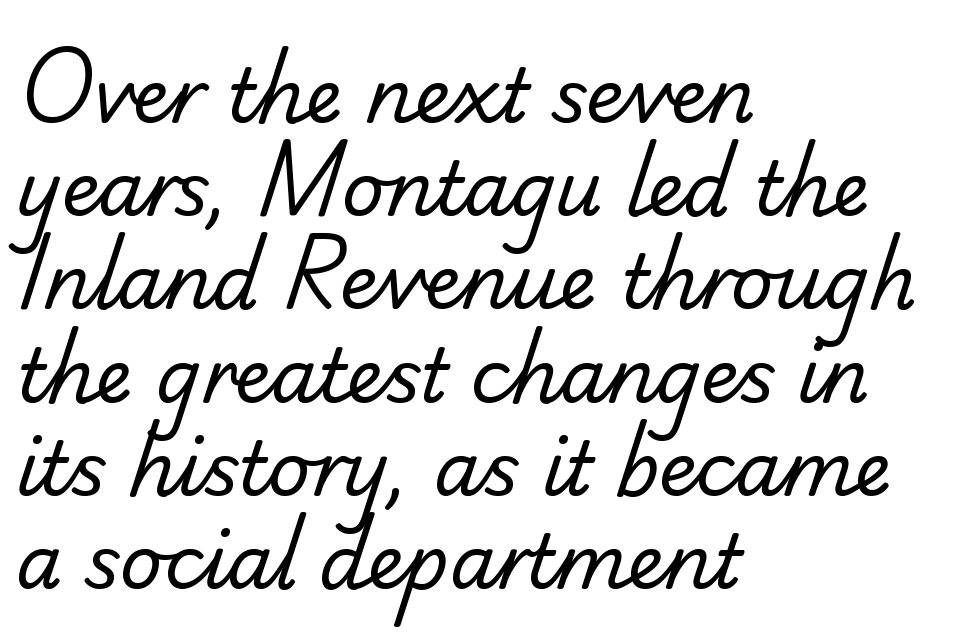
{"serif": "no", "bold": "no", "weight": "regular", "width": "normal", "stroke_contrast": "low", "x_height": "small", "monospaced": "no", "underline": "no", "align": "left", "line_spacing": "normal", "line_spacing_ratio": 1.26, "letter_spacing": "normal", "letter_spacing_em": 0.0, "glyph_px": 74}
